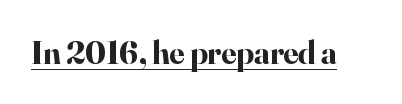
Q: Is the text bold? A: Yes.
Q: Is the text italic (slanted)? A: No, it is upright.
Q: Is the typeface a serif or a sans-serif typeface? A: Serif.
Q: Is the text underlined? A: Yes.
Q: Is the spacing between letters normal or unusually wide? A: Normal.
Q: Width (condensed, normal, or wide)? A: Normal.
Q: Stroke contrast? A: High.
Q: x-height? A: Small.
Q: Monospaced? A: No.
